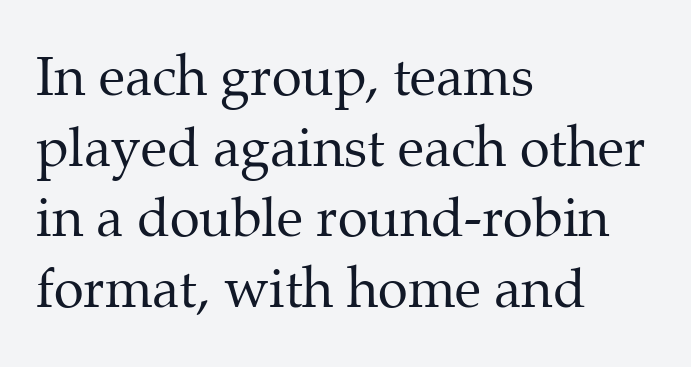
{"serif": "yes", "italic": "no", "bold": "no", "weight": "regular", "width": "normal", "stroke_contrast": "medium", "x_height": "medium", "monospaced": "no", "underline": "no", "align": "left", "line_spacing": "normal", "line_spacing_ratio": 1.31, "letter_spacing": "normal", "letter_spacing_em": 0.0, "glyph_px": 54}
